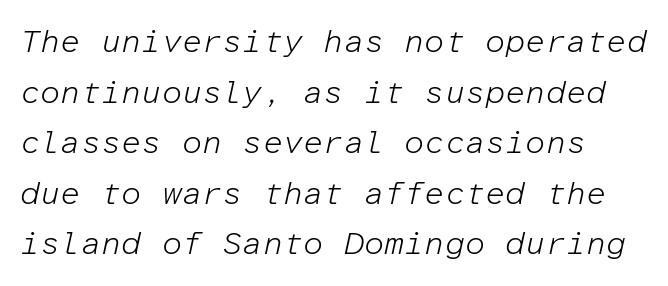
Q: Is the text bold? A: No.
Q: Is the text italic (slanted)? A: Yes, it leans right by about 12 degrees.
Q: Is the text underlined? A: No.
Q: Is the spacing between letters normal or unusually wide? A: Normal.
Q: Is the spacing between lines tight, normal or loose? A: Normal.
Q: Width (condensed, normal, or wide)? A: Normal.
Q: Stroke contrast? A: Low.
Q: x-height? A: Medium.
Q: Monospaced? A: Yes.
